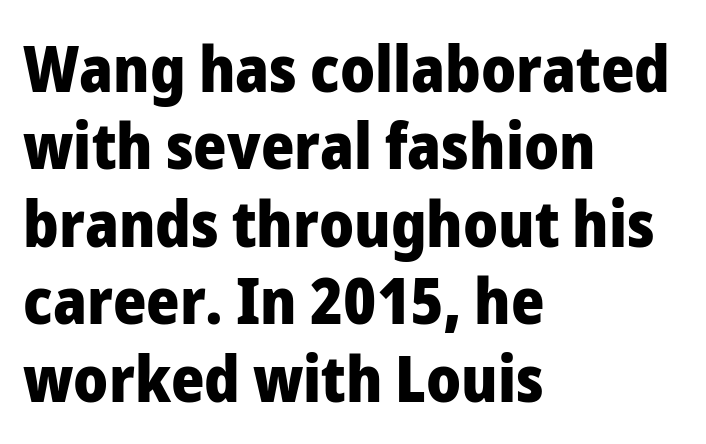
{"serif": "no", "italic": "no", "bold": "yes", "weight": "heavy", "width": "normal", "stroke_contrast": "low", "x_height": "medium", "monospaced": "no", "underline": "no", "align": "left", "line_spacing_ratio": 1.21, "letter_spacing": "normal", "letter_spacing_em": 0.0, "glyph_px": 64}
